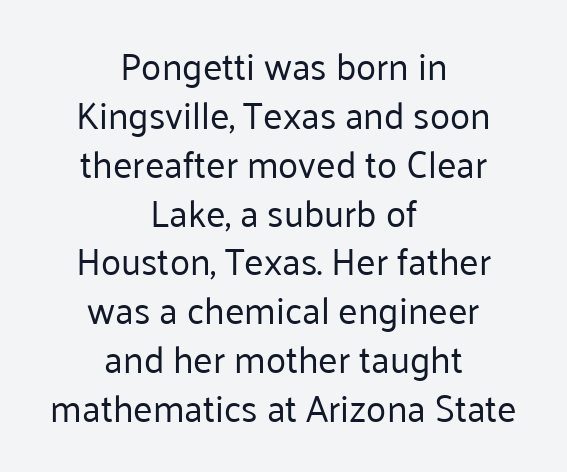
Nobody touched the tracking dial on this one. Only glyphs here, with clear space below each row. Classification — sans serif. Do the characters align in a grid? No, the font is proportional. Is the type heavy? It reads as light-to-regular instead.
